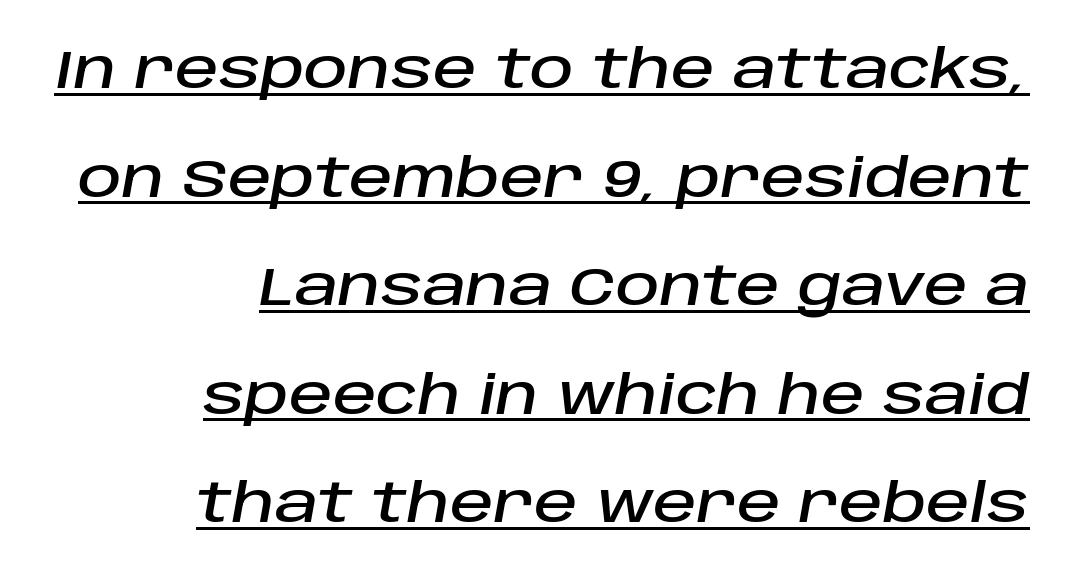
The image shows 54 px text type, italic (leaning right); set right-aligned, loose line spacing (2.01x), normal letter spacing, underlined; low stroke contrast and a large x-height.
